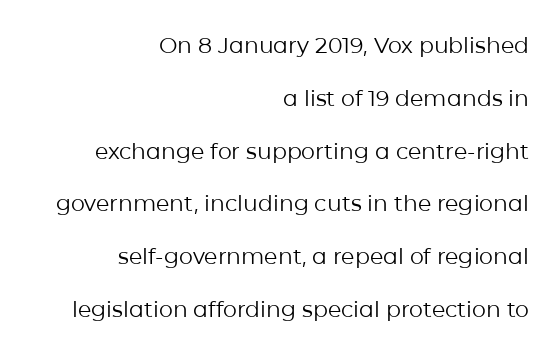
The image shows 22 px text type, upright; set right-aligned, loose line spacing (2.4x), normal letter spacing, not underlined.
